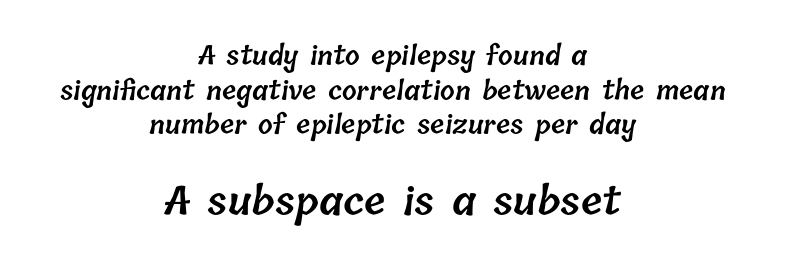
{"bold": "semi", "weight": "semibold", "width": "normal", "stroke_contrast": "low", "x_height": "medium", "monospaced": "no", "underline": "no", "align": "center", "line_spacing": "normal", "line_spacing_ratio": 1.33, "letter_spacing": "normal", "letter_spacing_em": 0.0, "larger_block": "second", "size_ratio": 1.5, "glyph_px": 39}
